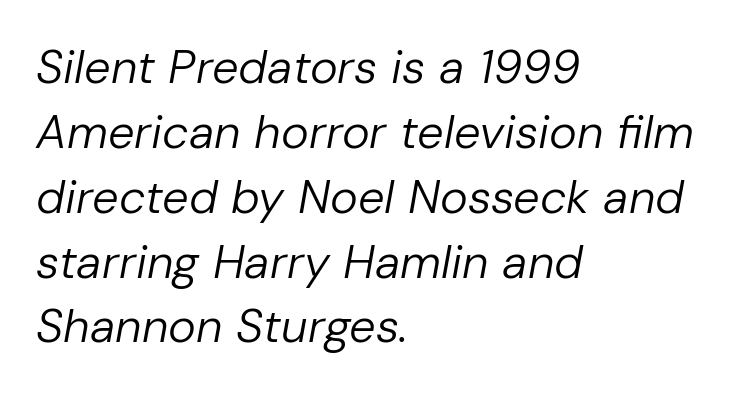
Q: Is the text bold? A: No.
Q: Is the text italic (slanted)? A: Yes, it leans right by about 10 degrees.
Q: Is the text underlined? A: No.
Q: How is the paragraph aligned? A: Left-aligned.
Q: Is the spacing between letters normal or unusually wide? A: Normal.
Q: Is the spacing between lines tight, normal or loose? A: Normal.
Q: Width (condensed, normal, or wide)? A: Normal.
Q: Stroke contrast? A: Low.
Q: x-height? A: Medium.
Q: Monospaced? A: No.
